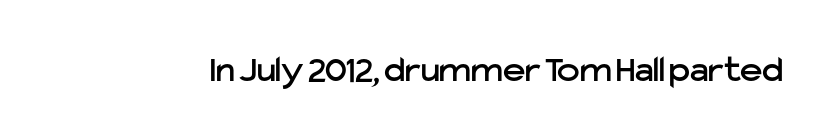
Q: Is the text italic (slanted)? A: No, it is upright.
Q: Is the typeface a serif or a sans-serif typeface? A: Sans-serif.
Q: Is the text underlined? A: No.
Q: Is the spacing between letters normal or unusually wide? A: Normal.
Q: Width (condensed, normal, or wide)? A: Normal.
Q: Stroke contrast? A: Low.
Q: x-height? A: Medium.
Q: Monospaced? A: No.
